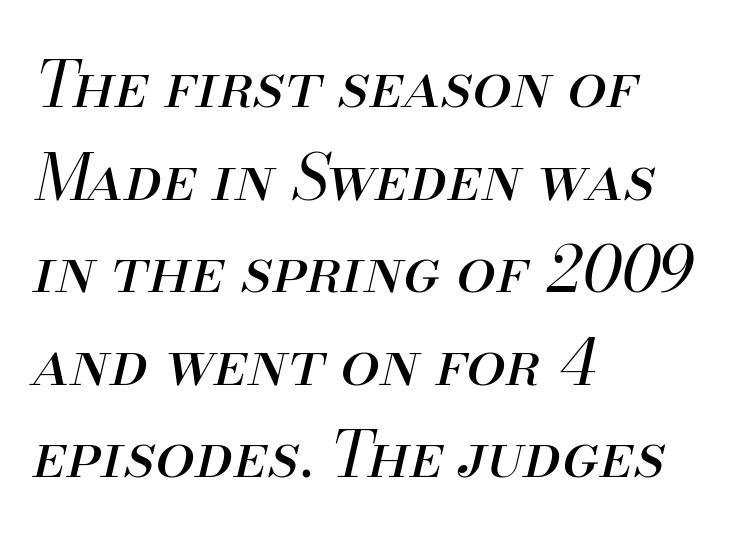
The image shows 63 px regular-weight type, italic (leaning right); set left-aligned, normal line spacing (1.47x), normal letter spacing, not underlined; medium stroke contrast and a small x-height.
